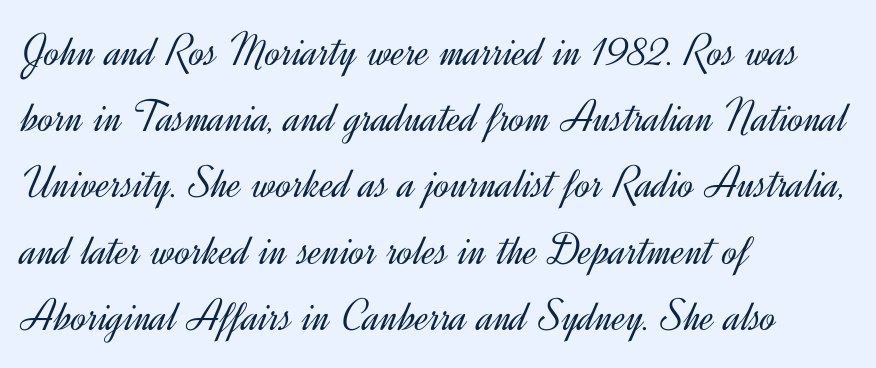
The image shows 46 px light sans-serif type; set left-aligned, normal line spacing (1.44x), normal letter spacing, not underlined; a small x-height.
